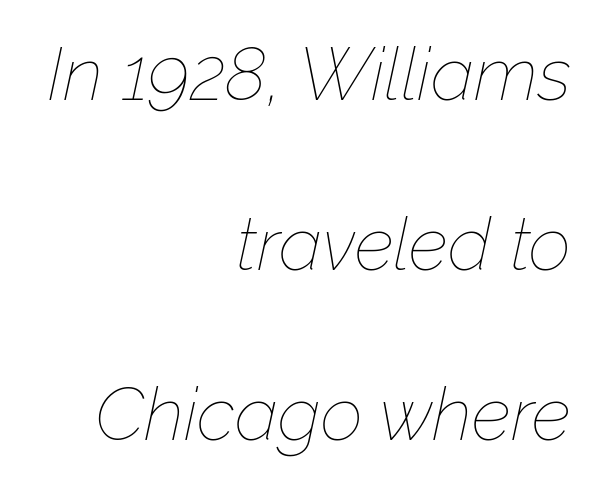
Q: Is the text bold? A: No.
Q: Is the text italic (slanted)? A: Yes, it leans right by about 12 degrees.
Q: Is the text underlined? A: No.
Q: How is the paragraph aligned? A: Right-aligned.
Q: Is the spacing between letters normal or unusually wide? A: Normal.
Q: Is the spacing between lines tight, normal or loose? A: Loose.
Q: Width (condensed, normal, or wide)? A: Normal.
Q: Stroke contrast? A: Low.
Q: x-height? A: Medium.
Q: Monospaced? A: No.
